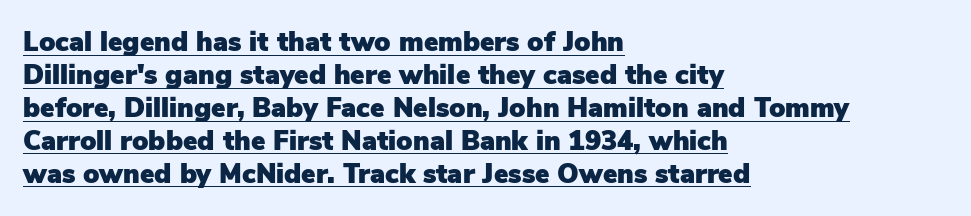
{"italic": "no", "underline": "yes", "align": "left", "line_spacing_ratio": 1.22, "letter_spacing": "normal", "letter_spacing_em": 0.0, "glyph_px": 27}
